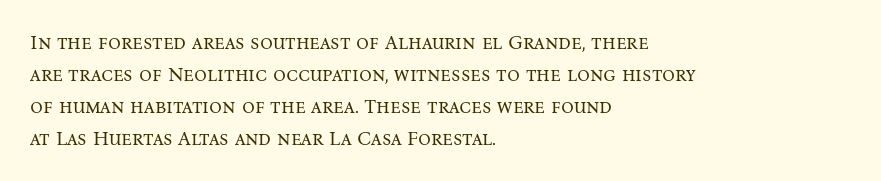
Caption: standard tracking, unaltered. The line-height multiplier appears to be the usual default. Type without underlining. This sample uses an upright cut, with every glyph sitting square on the baseline. This rendering uses left alignment, leaving the right contour irregular. The characters are drawn with everyday or finer stroke widths.
